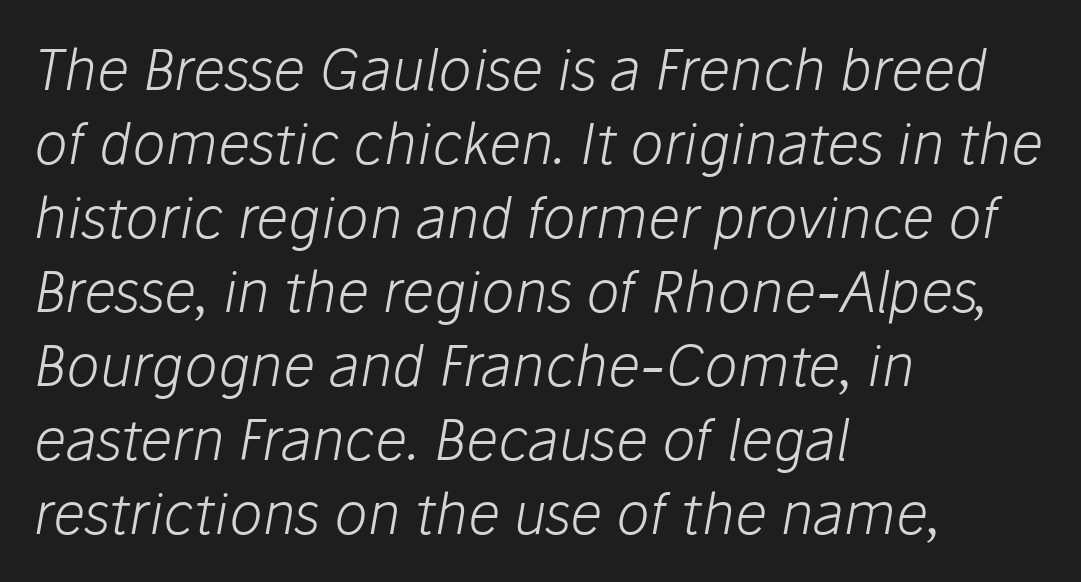
{"italic": "yes", "lean": "right", "slant_degrees": 10, "bold": "no", "weight": "light", "width": "normal", "stroke_contrast": "low", "x_height": "medium", "monospaced": "no", "underline": "no", "align": "left", "line_spacing": "normal", "line_spacing_ratio": 1.32, "letter_spacing": "normal", "letter_spacing_em": 0.0, "glyph_px": 56}
